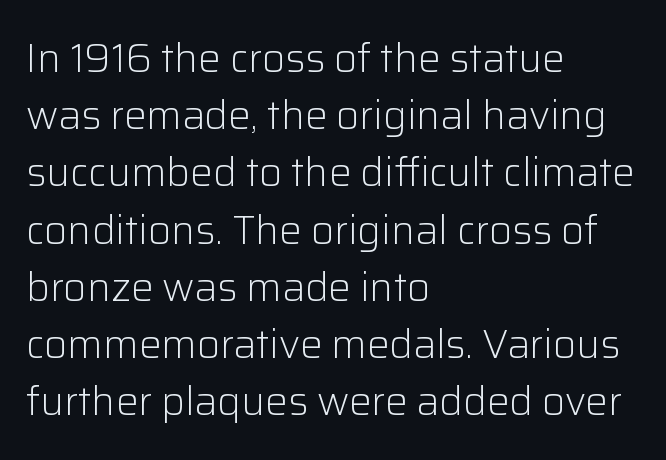
{"serif": "no", "italic": "no", "bold": "no", "weight": "light", "width": "normal", "stroke_contrast": "low", "x_height": "medium", "monospaced": "no", "underline": "no", "align": "left", "line_spacing": "normal", "line_spacing_ratio": 1.43, "letter_spacing": "normal", "letter_spacing_em": 0.0, "glyph_px": 40}
